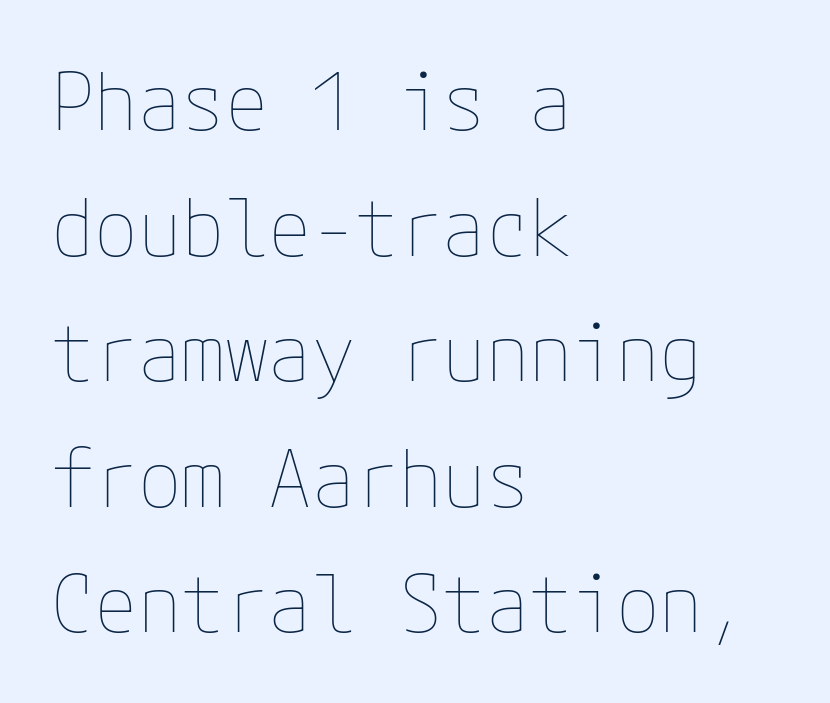
The image shows 79 px thin type, upright; set left-aligned, normal line spacing (1.59x), normal letter spacing, not underlined; low stroke contrast and a medium x-height.
